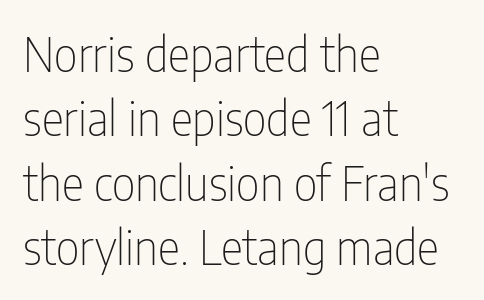
The image shows 47 px thin, condensed sans-serif type, upright; set left-aligned, normal line spacing (1.37x), normal letter spacing, not underlined; low stroke contrast and a medium x-height.
